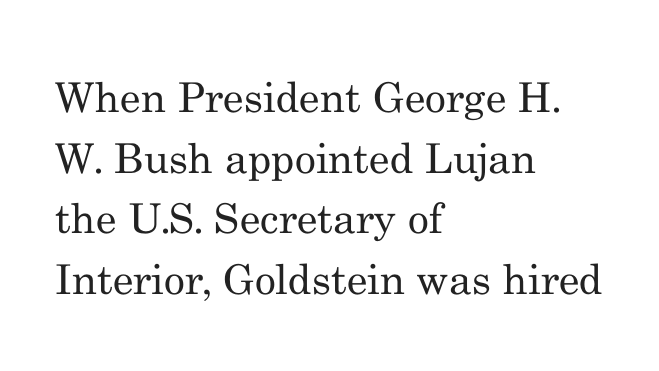
{"serif": "yes", "italic": "no", "bold": "no", "weight": "regular", "width": "normal", "stroke_contrast": "medium", "x_height": "small", "monospaced": "no", "underline": "no", "align": "left", "line_spacing": "normal", "line_spacing_ratio": 1.48, "letter_spacing": "normal", "letter_spacing_em": 0.0, "glyph_px": 41}
